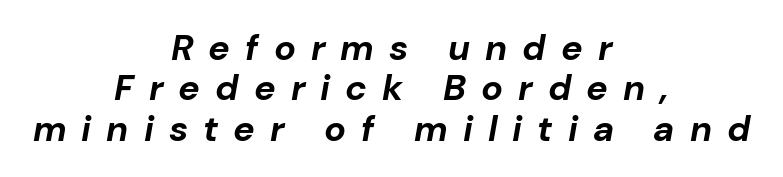
{"italic": "yes", "lean": "right", "slant_degrees": 10, "bold": "yes", "weight": "bold", "width": "normal", "stroke_contrast": "low", "x_height": "medium", "monospaced": "no", "underline": "no", "align": "center", "line_spacing": "tight", "line_spacing_ratio": 1.12, "letter_spacing": "wide", "letter_spacing_em": 0.42, "glyph_px": 36}
